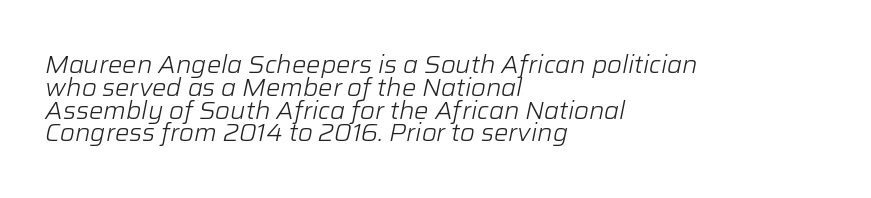
{"italic": "yes", "lean": "right", "slant_degrees": 12, "bold": "no", "underline": "no", "align": "left", "line_spacing": "tight", "line_spacing_ratio": 0.95, "letter_spacing": "normal", "letter_spacing_em": 0.0, "glyph_px": 24}
